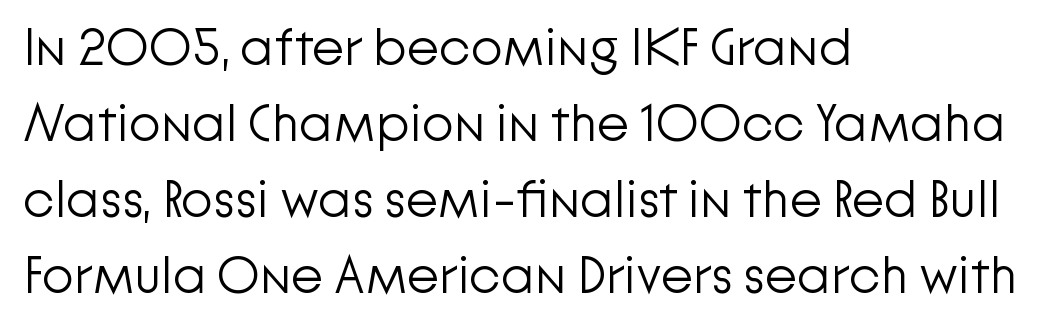
The image shows 52 px light sans-serif type, upright; set left-aligned, normal line spacing (1.46x), normal letter spacing, not underlined; low stroke contrast and a medium x-height.
